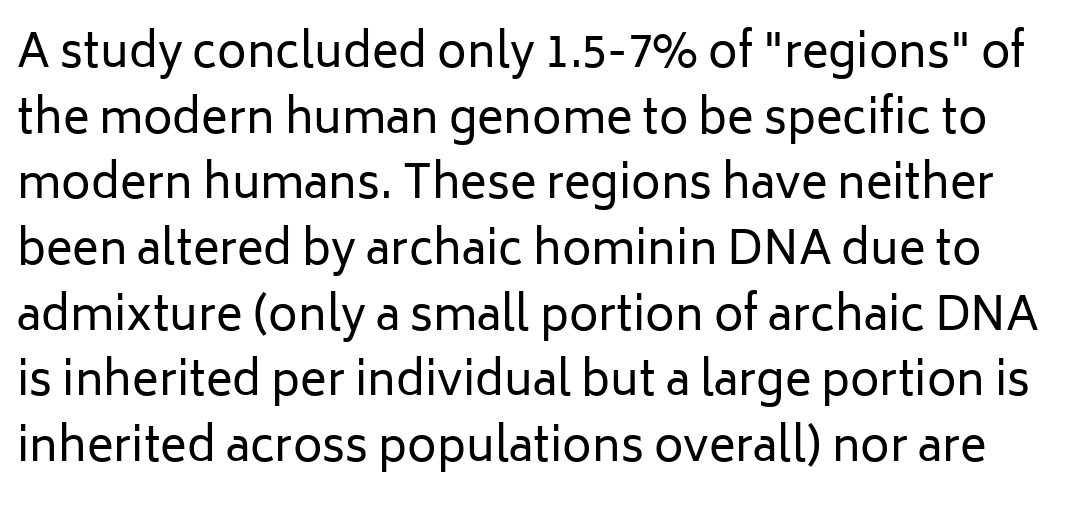
{"serif": "no", "italic": "no", "bold": "no", "weight": "regular", "width": "normal", "stroke_contrast": "low", "x_height": "medium", "monospaced": "no", "underline": "no", "line_spacing": "normal", "line_spacing_ratio": 1.46, "letter_spacing": "normal", "letter_spacing_em": 0.0, "glyph_px": 45}
